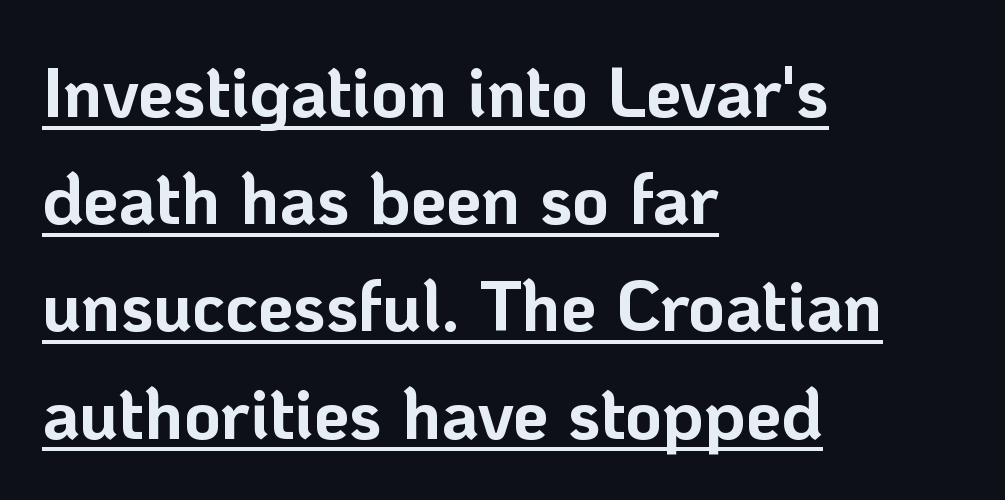
Letterform terminals end flat and unadorned throughout the passage. Quick note: not italic, upright. How would I describe the line gaps? Plain and ordinary. Leftover space on each line is placed entirely after the last word. How are the letters spaced? Ordinarily, with no added tracking. These lines carry a lot of weight — the face is fully bold.
